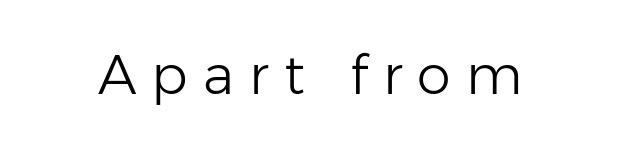
{"serif": "no", "italic": "no", "bold": "no", "weight": "light", "width": "normal", "stroke_contrast": "low", "x_height": "medium", "monospaced": "no", "underline": "no", "letter_spacing": "wide", "letter_spacing_em": 0.28, "glyph_px": 54}
